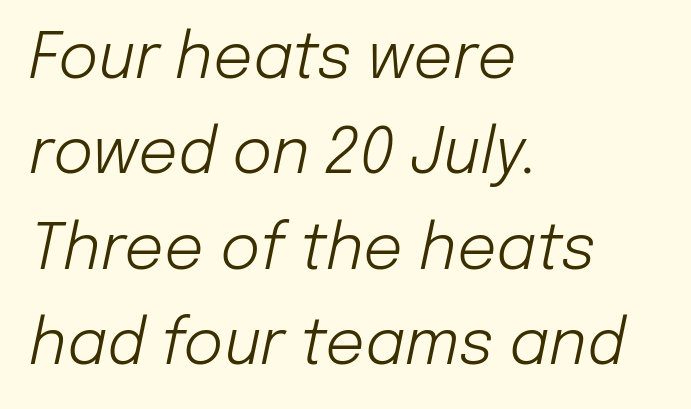
Is the letter spacing exaggerated? No — it looks like the ordinary default. Note the varied advance widths — an 'i' is clearly narrower than an 'm'. Each new line begins a customary step beneath the previous one. Compared with a centered layout, this one pins lines to the left instead. The face used here has a pronounced slope to its letters.
